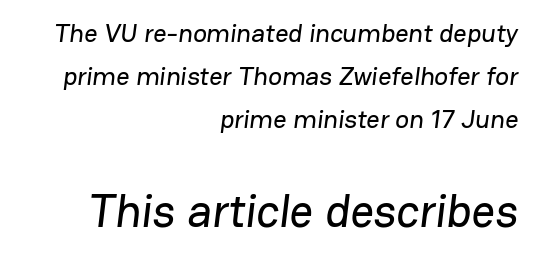
{"serif": "no", "width": "normal", "stroke_contrast": "low", "x_height": "medium", "monospaced": "no", "underline": "no", "align": "right", "line_spacing": "normal", "line_spacing_ratio": 1.65, "letter_spacing": "normal", "letter_spacing_em": 0.0, "larger_block": "second", "size_ratio": 1.77, "glyph_px": 46}
